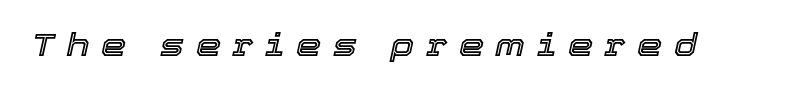
{"italic": "yes", "lean": "right", "slant_degrees": 12, "width": "normal", "x_height": "medium", "monospaced": "no", "underline": "no", "letter_spacing": "wide", "letter_spacing_em": 0.36, "glyph_px": 32}
